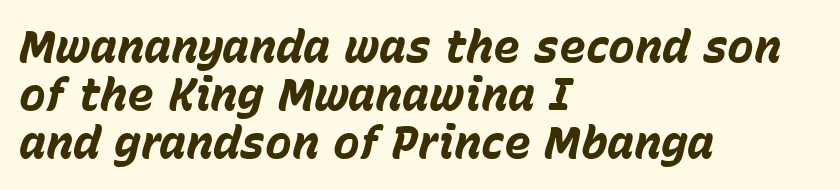
Q: Is the text bold? A: Yes.
Q: Is the text italic (slanted)? A: Yes, it leans right by about 15 degrees.
Q: Is the text underlined? A: No.
Q: How is the paragraph aligned? A: Left-aligned.
Q: Is the spacing between letters normal or unusually wide? A: Normal.
Q: Is the spacing between lines tight, normal or loose? A: Tight.
Q: Width (condensed, normal, or wide)? A: Normal.
Q: Stroke contrast? A: Low.
Q: x-height? A: Medium.
Q: Monospaced? A: No.
